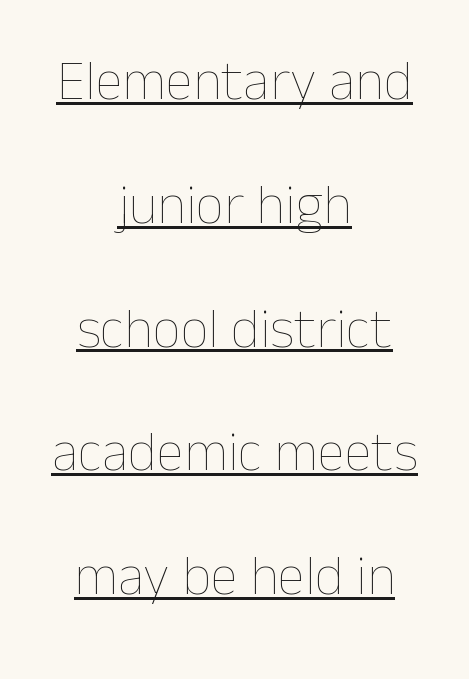
Which margin do the lines hug? Neither — every line sits in the middle. Is this a fixed-width face? No — the glyphs have proportional, varying widths. This is the regular roman posture of the typeface. No extra ink here — the face is not bold. A typesetter would call this leading open, well beyond the default. The words here are underlined.
